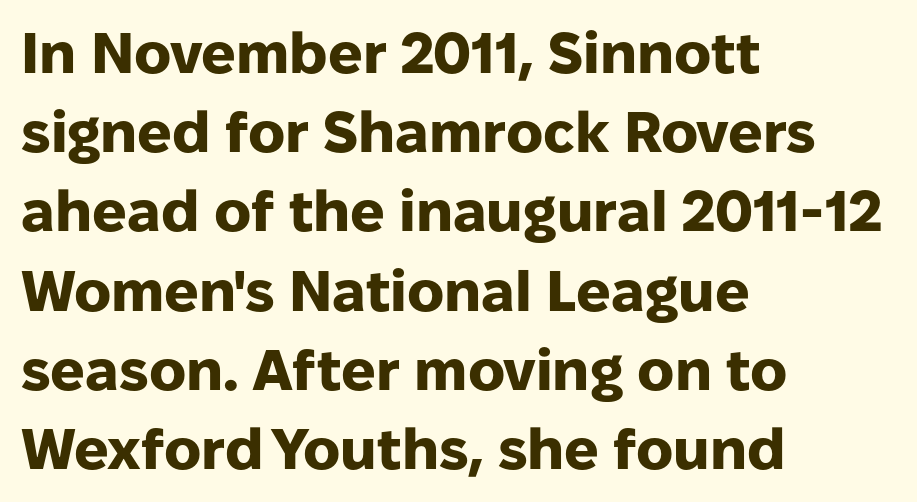
The image shows 57 px heavy sans-serif type, upright; set left-aligned, normal line spacing (1.39x), normal letter spacing, not underlined; low stroke contrast and a medium x-height.
